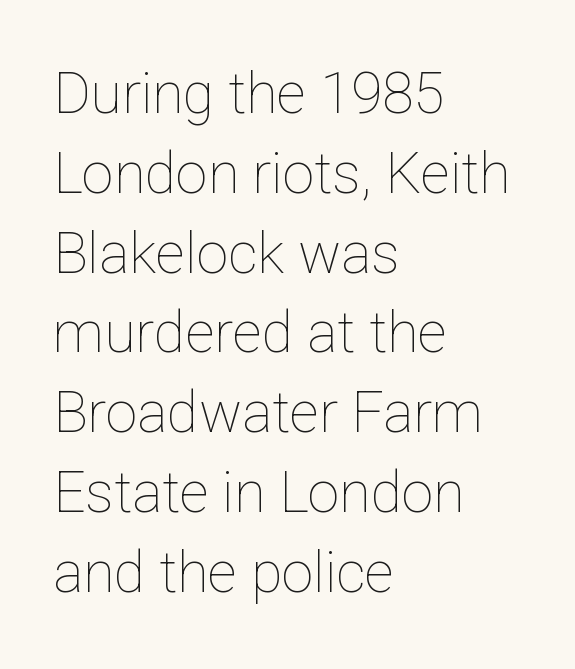
Descender tails drop into unmarked territory. The specimen reads as upright at a glance. Whoever set this chose a conventional vertical rhythm. The cut favours lightness, reaching ordinary text weight at its darkest. Spacing verdict: proportional, widths tailored to each character. Spacing between characters is what you'd get straight out of the box.
